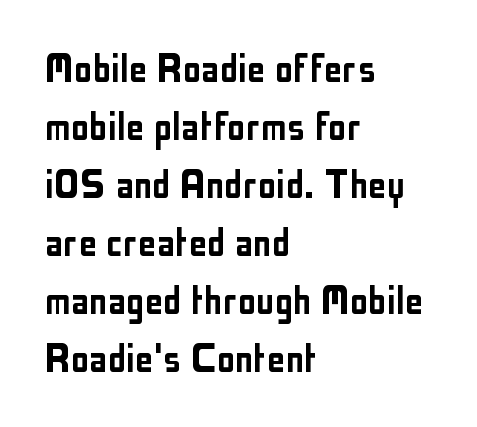
The gap between lines stays unmarked. Looks like regular typesetting: each glyph gets only the width it needs. The ragged edge is on the right, which tells us the setting is flush left. The lines sit at an ordinary, default distance from one another. A typesetter would mark this as roman, not italic.
